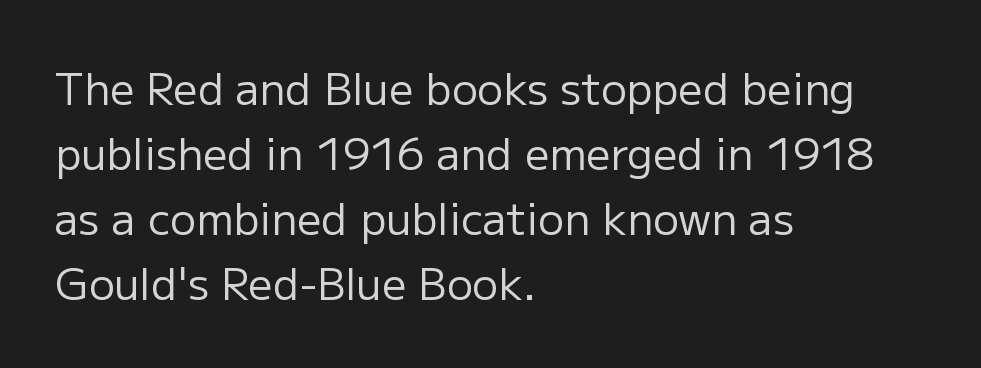
{"serif": "no", "italic": "no", "bold": "no", "weight": "regular", "width": "normal", "stroke_contrast": "low", "x_height": "medium", "monospaced": "no", "underline": "no", "align": "left", "line_spacing": "normal", "line_spacing_ratio": 1.51, "letter_spacing": "normal", "letter_spacing_em": 0.0, "glyph_px": 43}
